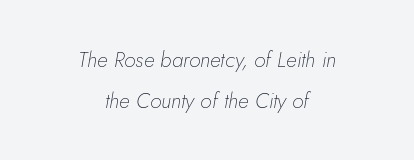
Q: Is the text bold? A: No.
Q: Is the text italic (slanted)? A: Yes, it leans right by about 5 degrees.
Q: Is the text underlined? A: No.
Q: How is the paragraph aligned? A: Centered.
Q: Is the spacing between letters normal or unusually wide? A: Normal.
Q: Is the spacing between lines tight, normal or loose? A: Loose.
